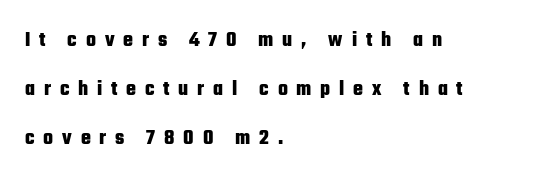
Caption: expanded tracking, letters set apart. The ragged edge is on the right, which tells us the setting is flush left. Every character sits straight up, as roman type does. On the weight axis this lands at bold, roughly 700. The block of text is sparse from top to bottom, with ample space between rows.
